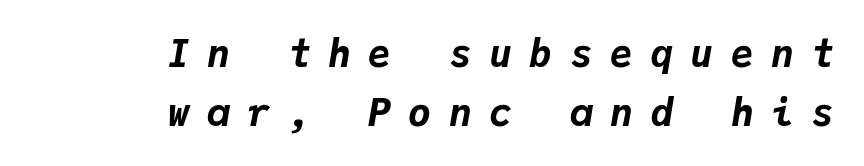
The image shows 38 px bold type, italic (leaning right), monospaced; set right-aligned, normal line spacing (1.56x), unusually wide letter spacing (+0.46 em), not underlined; low stroke contrast and a medium x-height.
